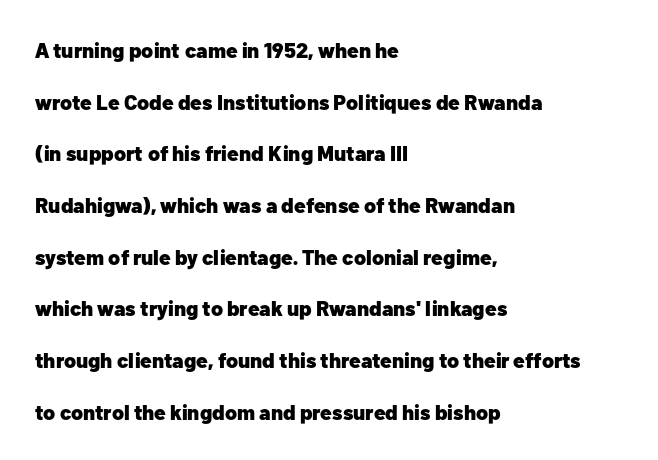
Q: Is the text bold? A: Yes.
Q: Is the text italic (slanted)? A: No, it is upright.
Q: Is the text underlined? A: No.
Q: How is the paragraph aligned? A: Left-aligned.
Q: Is the spacing between letters normal or unusually wide? A: Normal.
Q: Is the spacing between lines tight, normal or loose? A: Loose.
